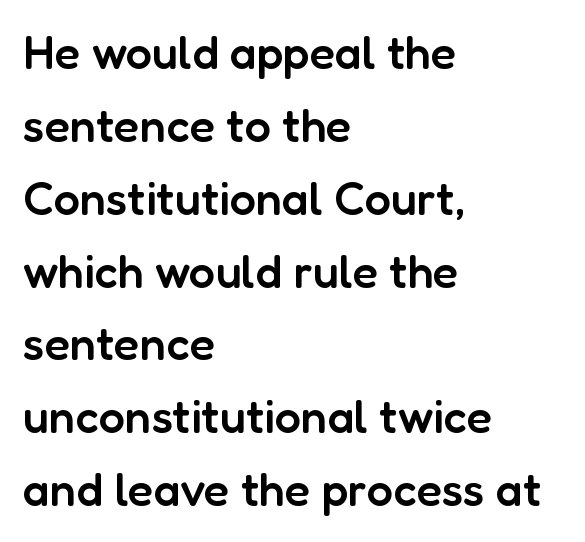
Q: Is the text bold? A: Semi-bold.
Q: Is the text italic (slanted)? A: No, it is upright.
Q: Is the typeface a serif or a sans-serif typeface? A: Sans-serif.
Q: Is the text underlined? A: No.
Q: How is the paragraph aligned? A: Left-aligned.
Q: Is the spacing between letters normal or unusually wide? A: Normal.
Q: Is the spacing between lines tight, normal or loose? A: Normal.
Q: Width (condensed, normal, or wide)? A: Normal.
Q: Stroke contrast? A: Low.
Q: x-height? A: Medium.
Q: Monospaced? A: No.
